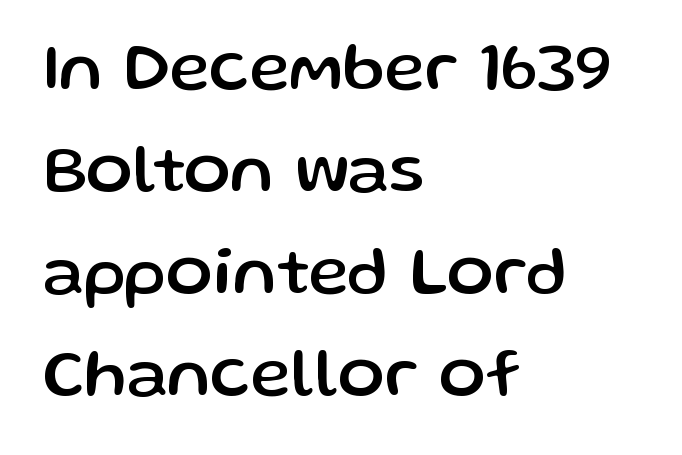
{"serif": "no", "italic": "no", "width": "normal", "stroke_contrast": "low", "x_height": "medium", "monospaced": "no", "underline": "no", "align": "left", "line_spacing": "normal", "line_spacing_ratio": 1.48, "letter_spacing": "normal", "letter_spacing_em": 0.0, "glyph_px": 69}
